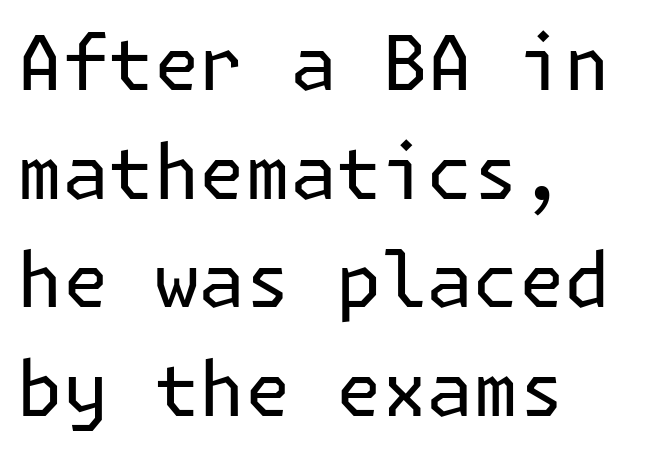
Q: Is the text bold? A: No.
Q: Is the text italic (slanted)? A: No, it is upright.
Q: Is the typeface a serif or a sans-serif typeface? A: Sans-serif.
Q: Is the text underlined? A: No.
Q: How is the paragraph aligned? A: Left-aligned.
Q: Is the spacing between letters normal or unusually wide? A: Normal.
Q: Is the spacing between lines tight, normal or loose? A: Normal.
Q: Width (condensed, normal, or wide)? A: Normal.
Q: Stroke contrast? A: Low.
Q: x-height? A: Medium.
